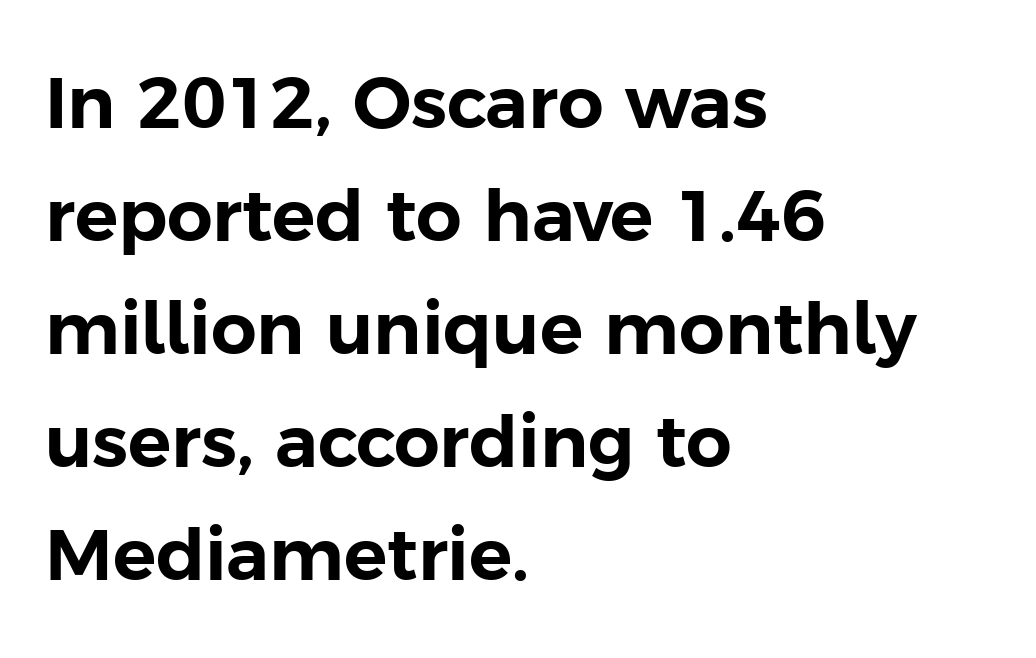
If you drew a ruler down the left edge, every line would touch it. The letters advance in unequal steps, a hallmark of proportional type. Unlike italic type, these characters show no tilt at all. This block has exactly the height ordinary leading produces. Observe the absence of serifs on each vertical stroke in this sample. The horizontal fit of the characters is conventional and even.
